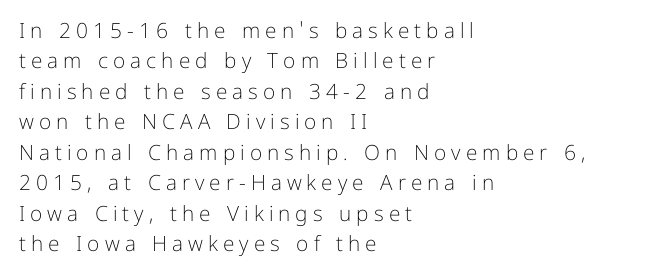
Descenders are the only things crossing below the line. Vertically, the passage feels balanced, rows spaced as you'd expect. Observe the wide spacing: letters keep a clear distance from each other. No italicization has been applied; the sample stays upright.
